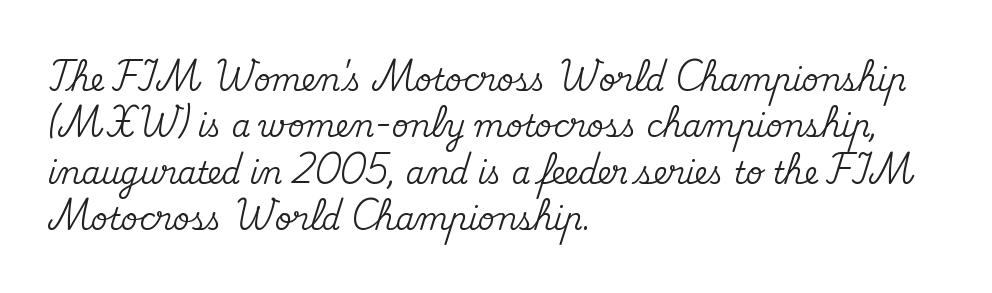
The image shows 30 px serif type; set left-aligned, normal line spacing (1.55x), normal letter spacing, not underlined; medium stroke contrast and a small x-height.
